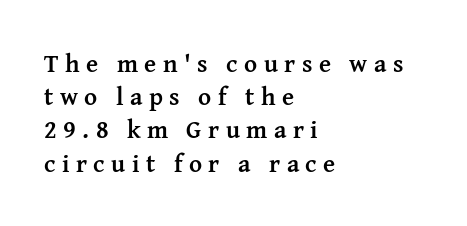
{"italic": "no", "bold": "yes", "underline": "no", "align": "left", "line_spacing": "normal", "line_spacing_ratio": 1.33, "letter_spacing": "wide", "letter_spacing_em": 0.26, "glyph_px": 25}
